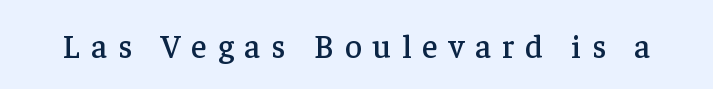
Q: Is the text italic (slanted)? A: No, it is upright.
Q: Is the typeface a serif or a sans-serif typeface? A: Serif.
Q: Is the text underlined? A: No.
Q: Is the spacing between letters normal or unusually wide? A: Unusually wide.
Q: Width (condensed, normal, or wide)? A: Normal.
Q: Stroke contrast? A: Low.
Q: x-height? A: Medium.
Q: Monospaced? A: No.
